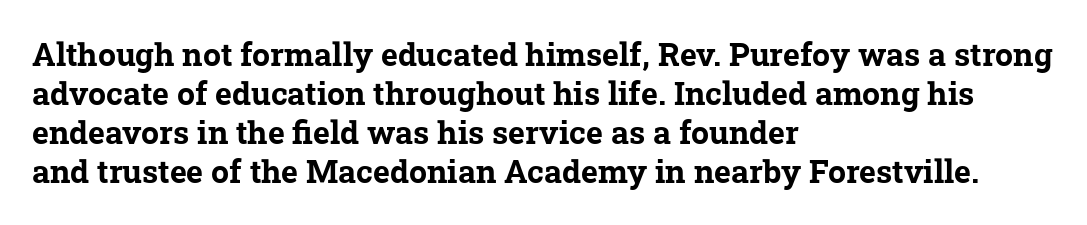
The image shows 32 px bold serif type; set left-aligned, line spacing 1.22x, normal letter spacing, not underlined; low stroke contrast and a medium x-height.
